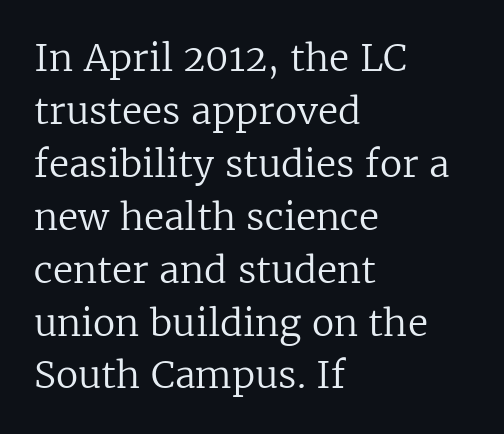
{"serif": "yes", "italic": "no", "bold": "no", "weight": "regular", "width": "normal", "stroke_contrast": "low", "x_height": "medium", "monospaced": "no", "underline": "no", "align": "left", "line_spacing": "normal", "line_spacing_ratio": 1.43, "letter_spacing": "normal", "letter_spacing_em": 0.0, "glyph_px": 37}
